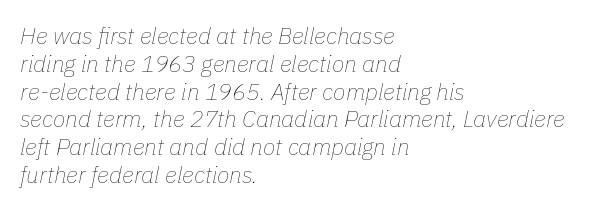
The image shows 23 px text type, italic (leaning right); set left-aligned, line spacing 1.21x, normal letter spacing, not underlined.
